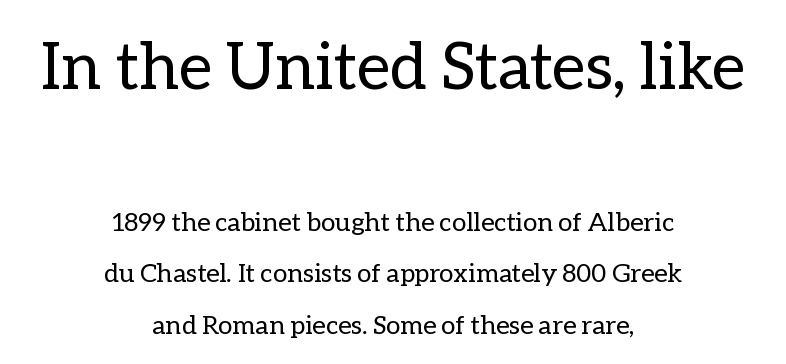
Inter-character spacing is left at the font's built-in metrics. The characters are drawn with everyday or finer stroke widths. The passage is arranged like a title page — every line centered. Reading down the column, the eye jumps a long way to each next line. Larger block? The one above; the one below is distinctly smaller.
